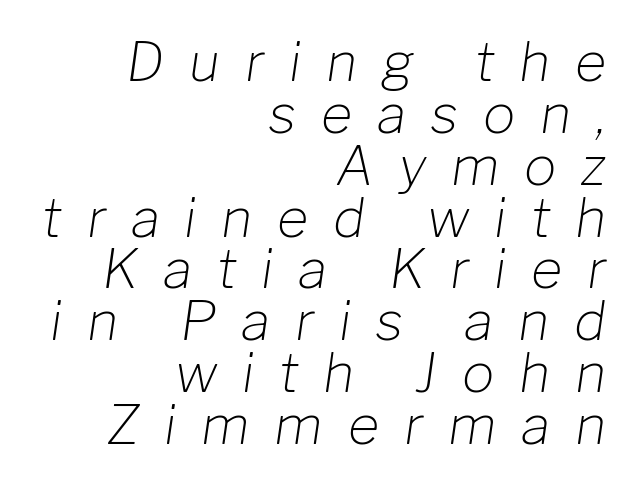
Lines of text with bare space underneath. This is oblique type, the kind used for emphasis or titles. Weight: in the light-to-regular range. Leading is clearly below the norm, producing a dense column. Substantial extra tracking has been applied to these lines. Note the varied advance widths — an 'i' is clearly narrower than an 'm'.
